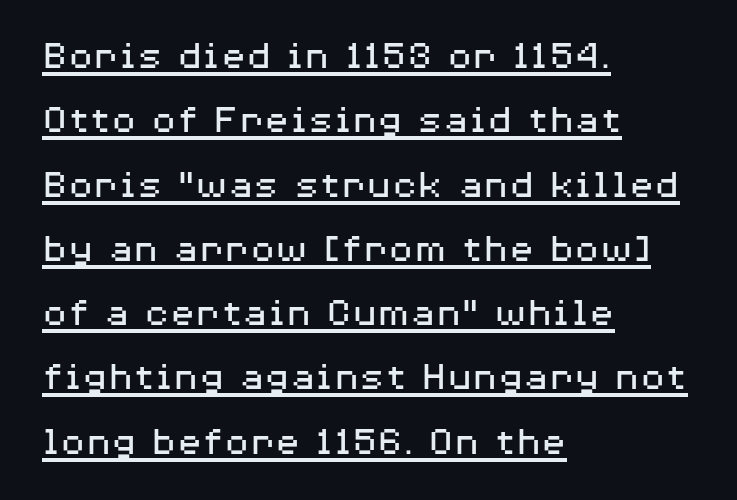
The image shows 42 px regular-weight, wide sans-serif type, upright; set left-aligned, normal line spacing (1.53x), normal letter spacing, underlined; medium stroke contrast and a medium x-height.
